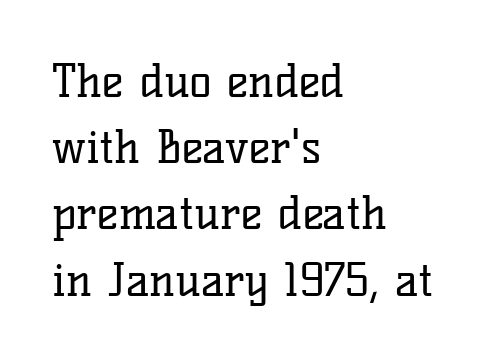
The face used here is proportionally spaced, like ordinary book or web type. Does the lettering tilt? It doesn't — this is upright. Every row of glyphs begins at an identical x-position on the left. A typesetter would call this zero additional tracking. Typographically, this falls in the serif category.
